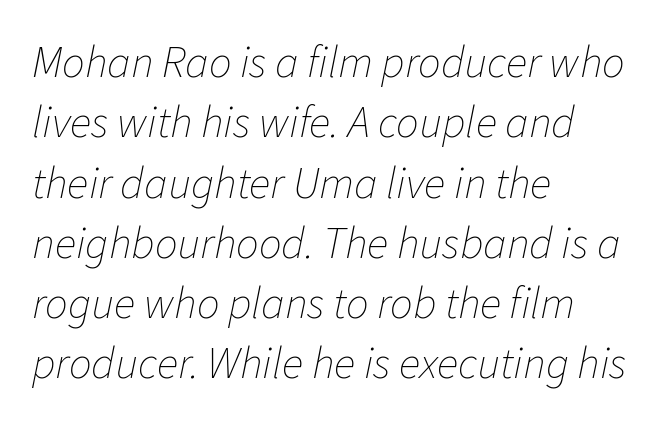
The vertical gap from one line to the next is medium. Do the characters align in a grid? No, the font is proportional. Stems here are at most as thick as an everyday book face. Bare-footed words on every line. Which margin do the lines hug? The left one — the right edge is uneven. The face used here has a pronounced slope to its letters.
